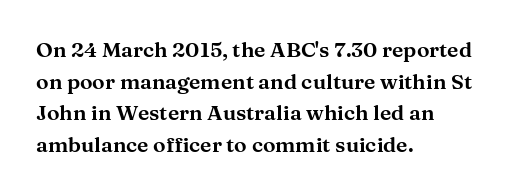
Q: Is the text italic (slanted)? A: No, it is upright.
Q: Is the text underlined? A: No.
Q: How is the paragraph aligned? A: Left-aligned.
Q: Is the spacing between letters normal or unusually wide? A: Normal.
Q: Is the spacing between lines tight, normal or loose? A: Normal.
